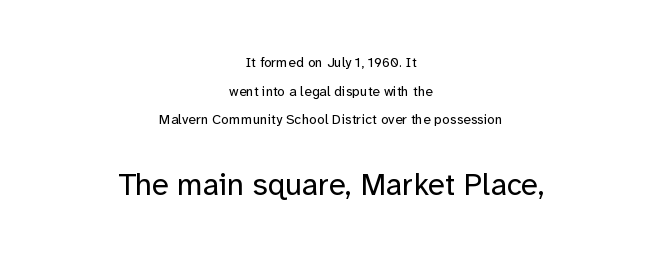
{"serif": "no", "italic": "no", "bold": "no", "weight": "regular", "width": "normal", "stroke_contrast": "low", "x_height": "medium", "monospaced": "no", "underline": "no", "align": "center", "line_spacing": "loose", "line_spacing_ratio": 2.05, "letter_spacing": "normal", "letter_spacing_em": 0.0, "larger_block": "second", "size_ratio": 2.21, "glyph_px": 31}
